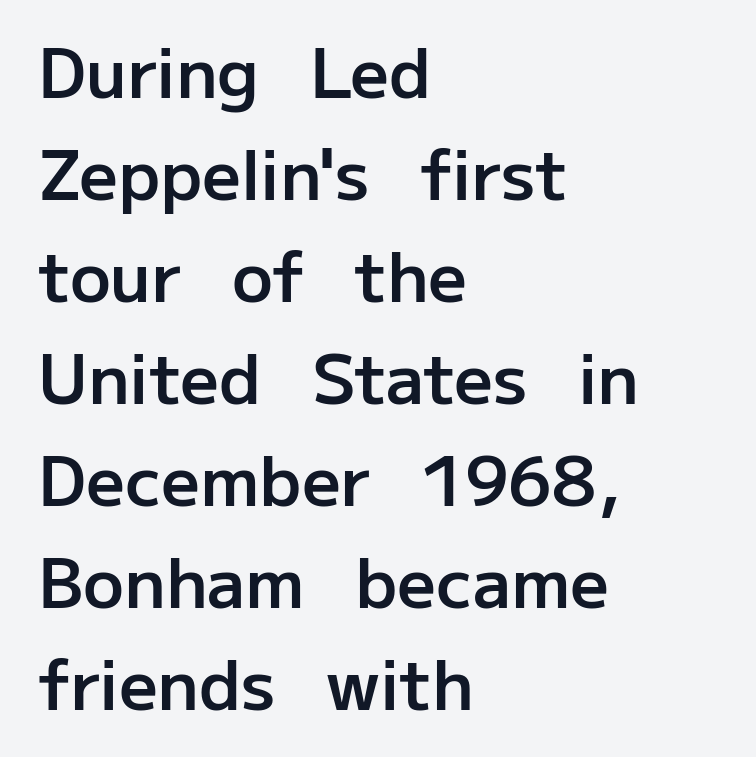
{"serif": "no", "italic": "no", "bold": "semi", "weight": "semibold", "width": "normal", "stroke_contrast": "low", "x_height": "medium", "monospaced": "no", "underline": "no", "align": "left", "line_spacing": "normal", "line_spacing_ratio": 1.5, "letter_spacing": "normal", "letter_spacing_em": 0.0, "glyph_px": 68}
